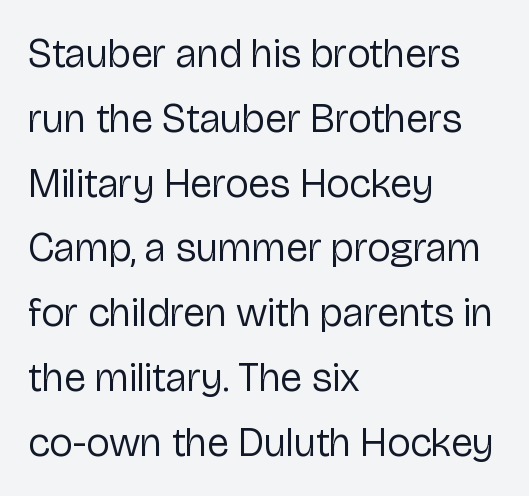
Q: Is the text bold? A: No.
Q: Is the text italic (slanted)? A: No, it is upright.
Q: Is the typeface a serif or a sans-serif typeface? A: Sans-serif.
Q: Is the text underlined? A: No.
Q: How is the paragraph aligned? A: Left-aligned.
Q: Is the spacing between letters normal or unusually wide? A: Normal.
Q: Is the spacing between lines tight, normal or loose? A: Normal.
Q: Width (condensed, normal, or wide)? A: Normal.
Q: Stroke contrast? A: Low.
Q: x-height? A: Medium.
Q: Monospaced? A: No.
